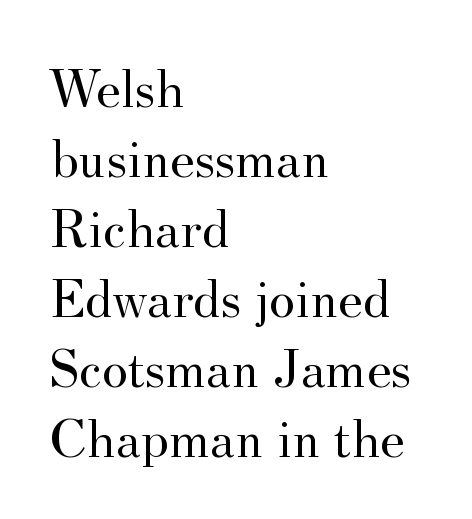
The image shows 56 px regular-weight serif type, upright; set left-aligned, normal line spacing (1.25x), normal letter spacing, not underlined; medium stroke contrast and a small x-height.
